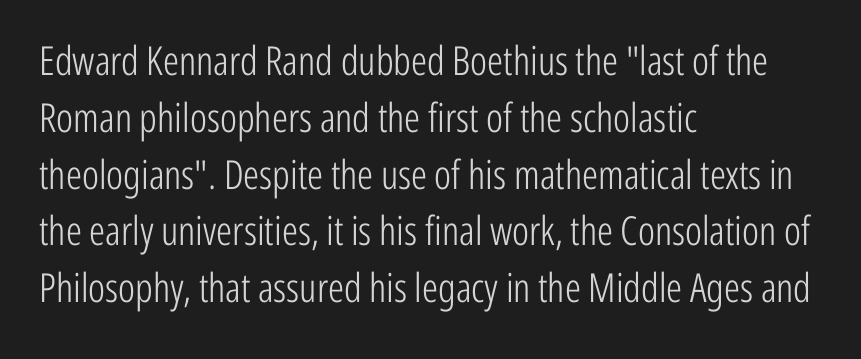
The image shows 40 px light, condensed sans-serif type, upright; set left-aligned, normal line spacing (1.42x), normal letter spacing, not underlined; low stroke contrast and a medium x-height.
